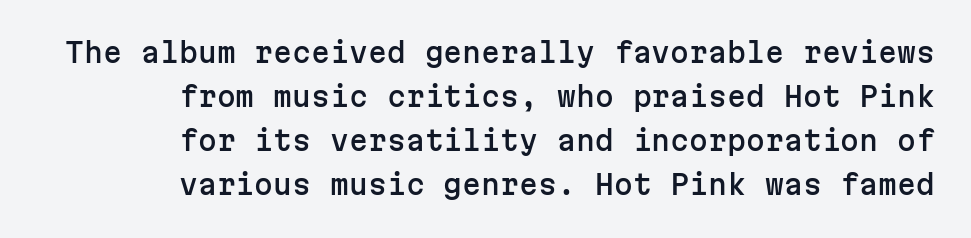
{"italic": "no", "underline": "no", "align": "right", "line_spacing": "normal", "line_spacing_ratio": 1.63, "letter_spacing": "normal", "letter_spacing_em": 0.0, "glyph_px": 27}
